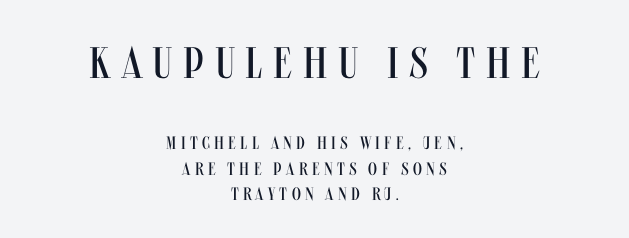
The paragraph shown floats in the horizontal middle. If you drew a line through each stem, it would be perfectly vertical. These glyphs show unthickened strokes, regular width or finer. Unmarked baselines from the first word to the last.
